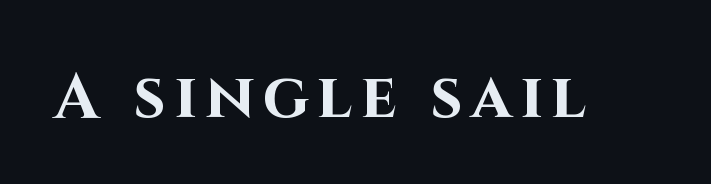
Emphasis by weight is at full strength: bold. No word sits above an underline. A typesetter would label this face a sans. Unlike italic type, these characters show no tilt at all. The letters advance in unequal steps, a hallmark of proportional type.
